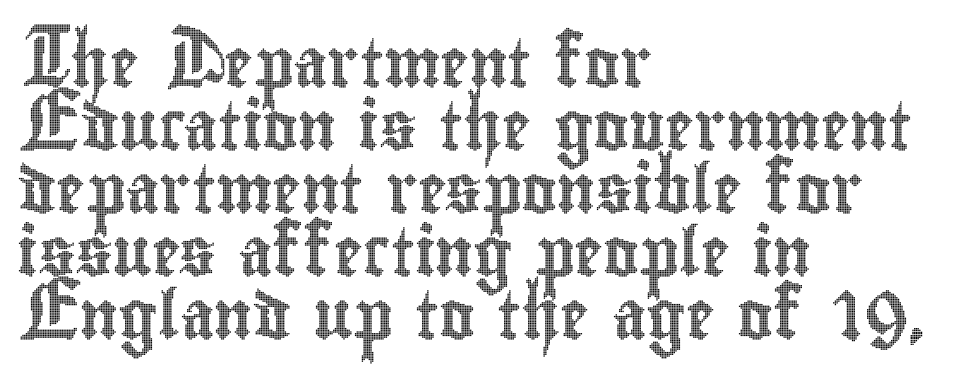
You could not count columns in this text — the font is proportionally spaced. The lines in this sample share a left origin and differ only in where they stop. The lines sit at an ordinary, default distance from one another. Honestly, the letter spacing is just normal — you wouldn't notice it.
